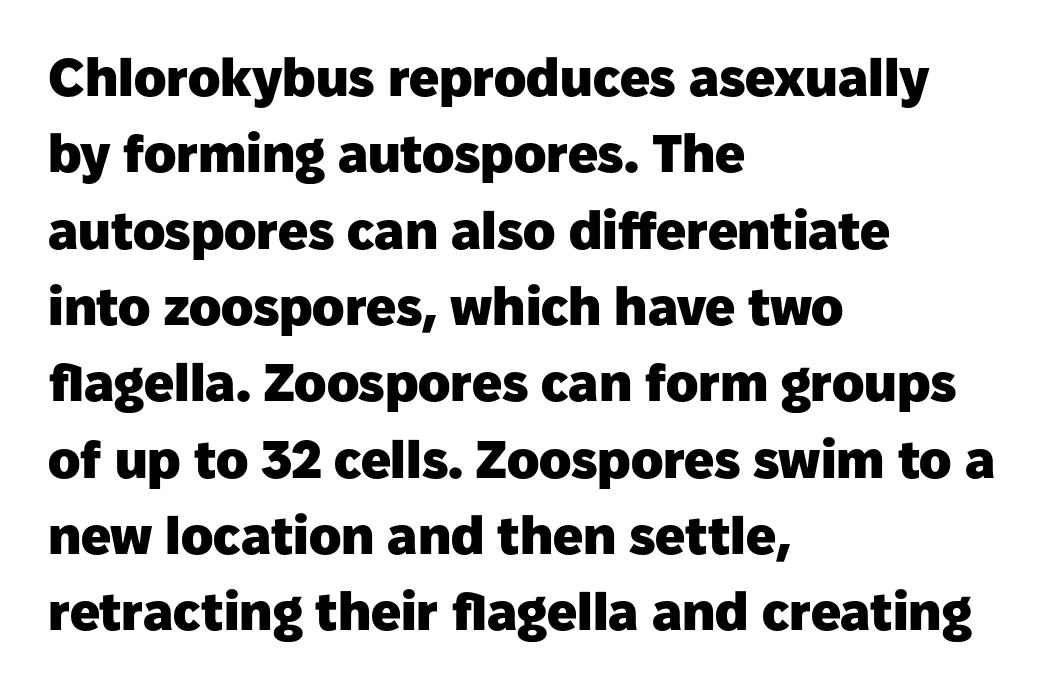
Q: Is the text bold? A: Yes.
Q: Is the text italic (slanted)? A: No, it is upright.
Q: Is the typeface a serif or a sans-serif typeface? A: Sans-serif.
Q: Is the text underlined? A: No.
Q: How is the paragraph aligned? A: Left-aligned.
Q: Is the spacing between letters normal or unusually wide? A: Normal.
Q: Is the spacing between lines tight, normal or loose? A: Normal.
Q: Width (condensed, normal, or wide)? A: Normal.
Q: Stroke contrast? A: Low.
Q: x-height? A: Medium.
Q: Monospaced? A: No.
